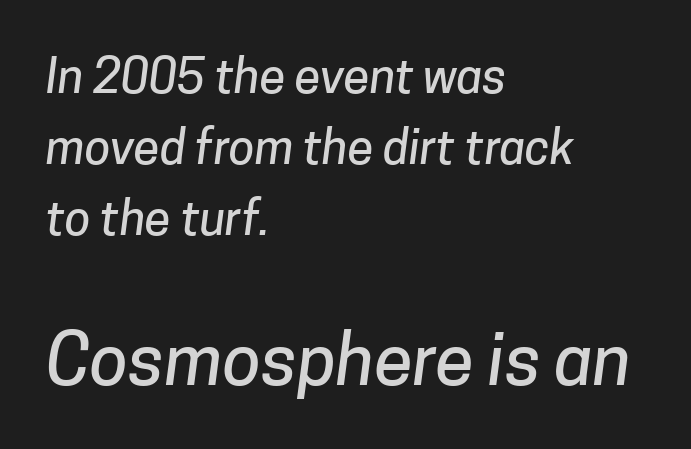
Q: Is the typeface a serif or a sans-serif typeface? A: Sans-serif.
Q: Is the text underlined? A: No.
Q: How is the paragraph aligned? A: Left-aligned.
Q: Is the spacing between letters normal or unusually wide? A: Normal.
Q: Is the spacing between lines tight, normal or loose? A: Normal.
Q: Which block of text is set in a larger size, the first (top) or the second (bottom)? A: The second (bottom) one.
Q: Width (condensed, normal, or wide)? A: Normal.
Q: Stroke contrast? A: Low.
Q: x-height? A: Medium.
Q: Monospaced? A: No.
